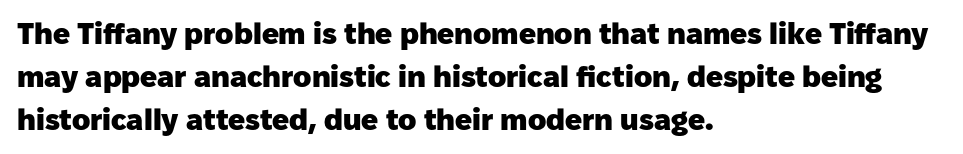
The image shows 30 px heavy sans-serif type, upright; set left-aligned, normal line spacing (1.44x), normal letter spacing, not underlined; low stroke contrast and a medium x-height.
